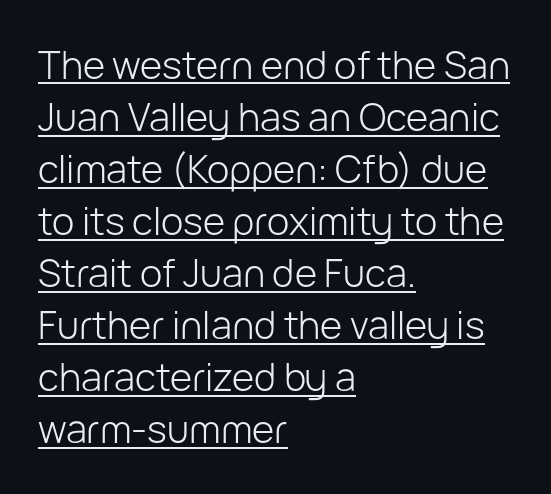
The image shows 38 px light sans-serif type, upright; set left-aligned, normal line spacing (1.37x), normal letter spacing, underlined; low stroke contrast and a medium x-height.
